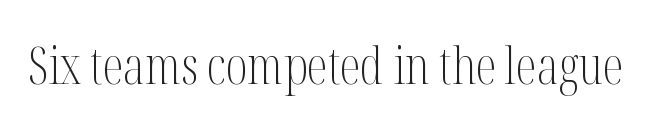
The image shows 52 px light, condensed serif type, upright; set normal letter spacing, not underlined; medium stroke contrast and a medium x-height.
